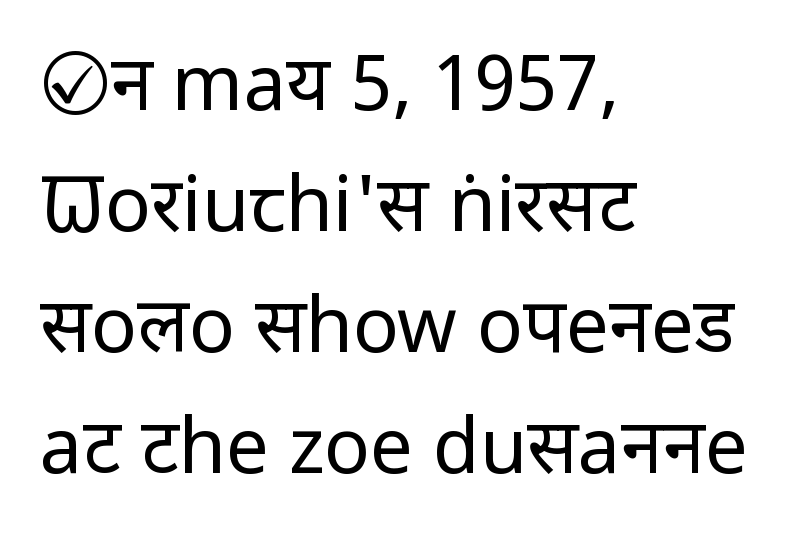
The image shows 76 px regular-weight, condensed sans-serif type, upright; set left-aligned, normal line spacing (1.59x), normal letter spacing, not underlined; low stroke contrast and a large x-height.
